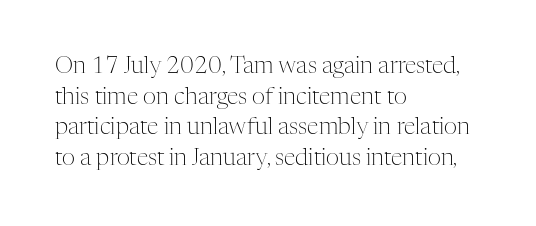
Q: Is the text bold? A: No.
Q: Is the text italic (slanted)? A: No, it is upright.
Q: Is the text underlined? A: No.
Q: How is the paragraph aligned? A: Left-aligned.
Q: Is the spacing between letters normal or unusually wide? A: Normal.
Q: Is the spacing between lines tight, normal or loose? A: Normal.
